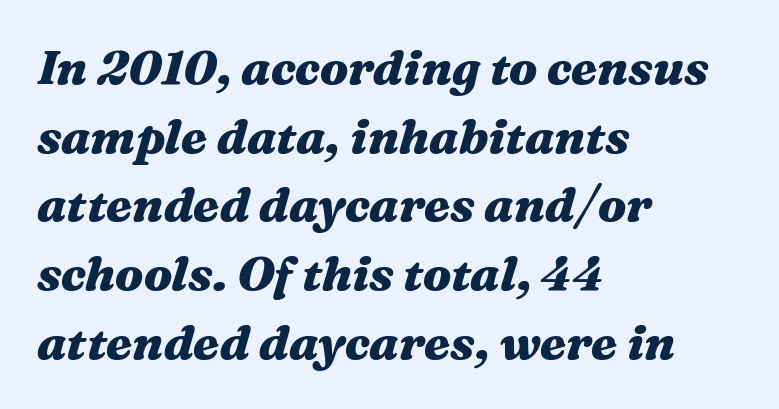
The type is set solid horizontally, with unmodified tracking. Baseline-to-baseline distance is the conventional proportion of letter height. Lines of text with bare space underneath. If you drew a ruler down the left edge, every line would touch it. Summary of weight: heavy, a full bold.
